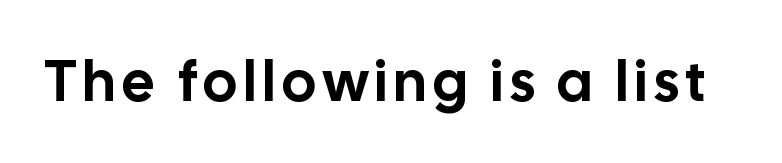
{"serif": "no", "italic": "no", "width": "normal", "stroke_contrast": "low", "x_height": "medium", "monospaced": "no", "underline": "no", "glyph_px": 57}
